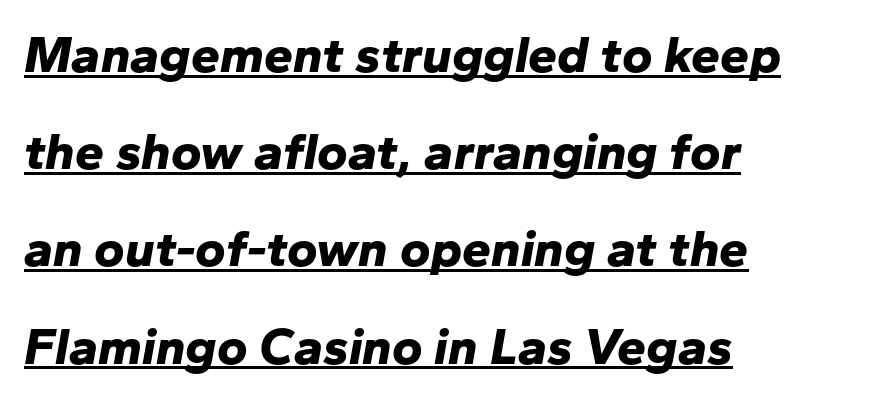
{"italic": "yes", "lean": "right", "slant_degrees": 10, "bold": "yes", "weight": "bold", "width": "normal", "stroke_contrast": "low", "x_height": "medium", "monospaced": "no", "underline": "yes", "align": "left", "line_spacing_ratio": 1.87, "letter_spacing": "normal", "letter_spacing_em": 0.0, "glyph_px": 52}
